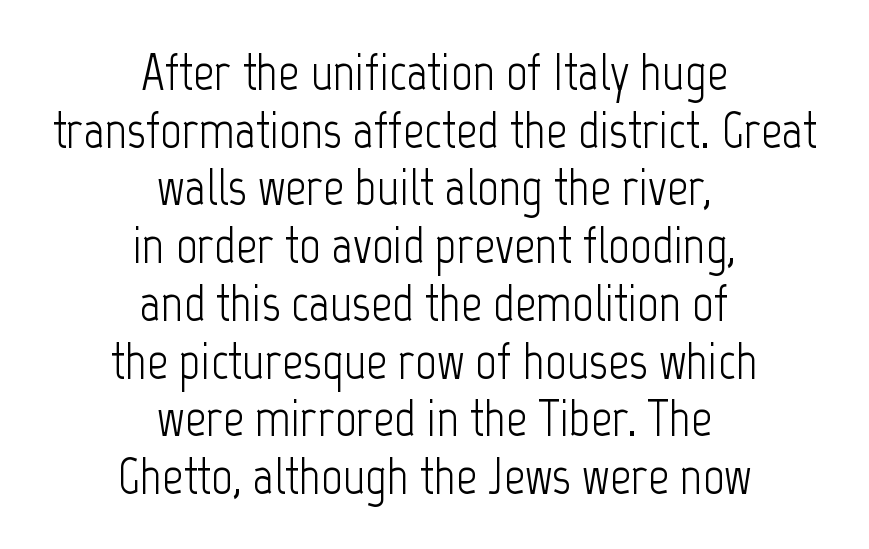
The image shows 52 px light, condensed sans-serif type, upright; set centered, tight line spacing (1.11x), normal letter spacing, not underlined; low stroke contrast and a medium x-height.
